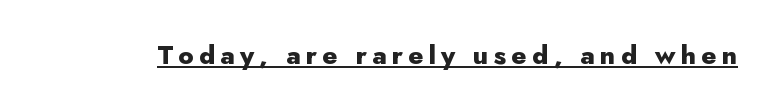
The image shows 26 px bold type, upright; set unusually wide letter spacing (+0.2 em), underlined.
